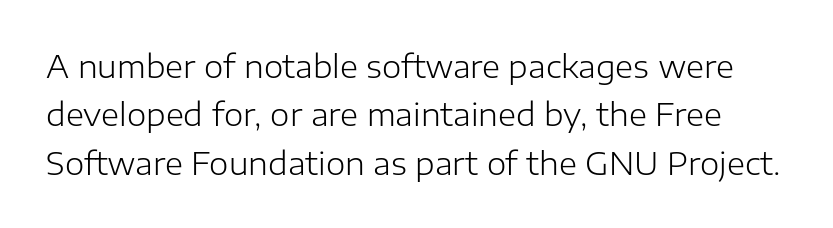
Q: Is the text bold? A: No.
Q: Is the text italic (slanted)? A: No, it is upright.
Q: Is the typeface a serif or a sans-serif typeface? A: Sans-serif.
Q: Is the text underlined? A: No.
Q: Is the spacing between letters normal or unusually wide? A: Normal.
Q: Is the spacing between lines tight, normal or loose? A: Normal.
Q: Width (condensed, normal, or wide)? A: Normal.
Q: Stroke contrast? A: Low.
Q: x-height? A: Medium.
Q: Monospaced? A: No.
